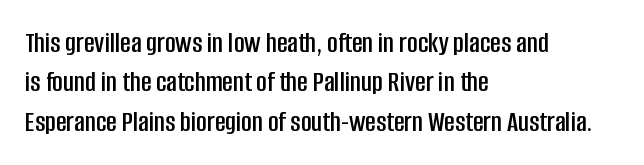
The zone under the glyphs is completely vacant. These lines sit exactly where default settings would place them. The gaps between neighbouring characters are ordinary and unremarkable. The lines are quadded left.
